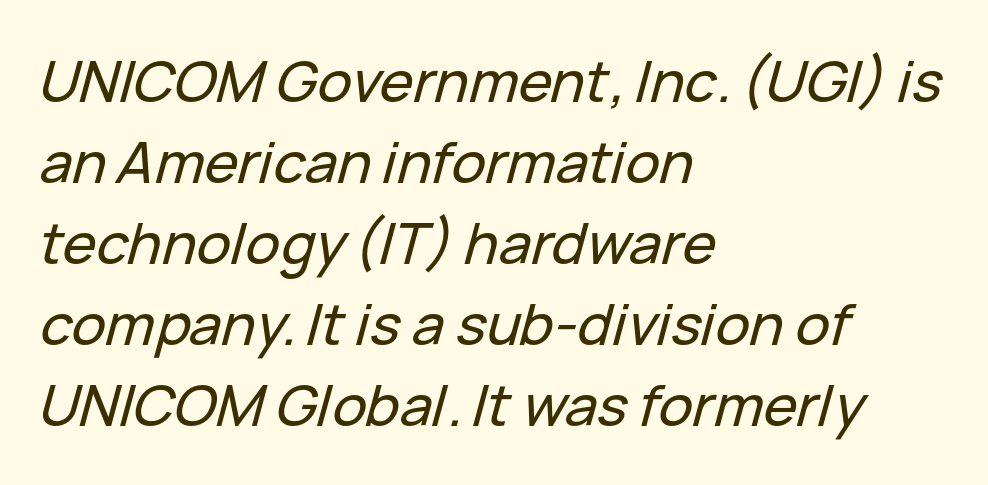
Q: Is the text italic (slanted)? A: Yes, it leans right by about 15 degrees.
Q: Is the text underlined? A: No.
Q: How is the paragraph aligned? A: Left-aligned.
Q: Is the spacing between letters normal or unusually wide? A: Normal.
Q: Is the spacing between lines tight, normal or loose? A: Normal.
Q: Width (condensed, normal, or wide)? A: Normal.
Q: Stroke contrast? A: Low.
Q: x-height? A: Medium.
Q: Monospaced? A: No.
